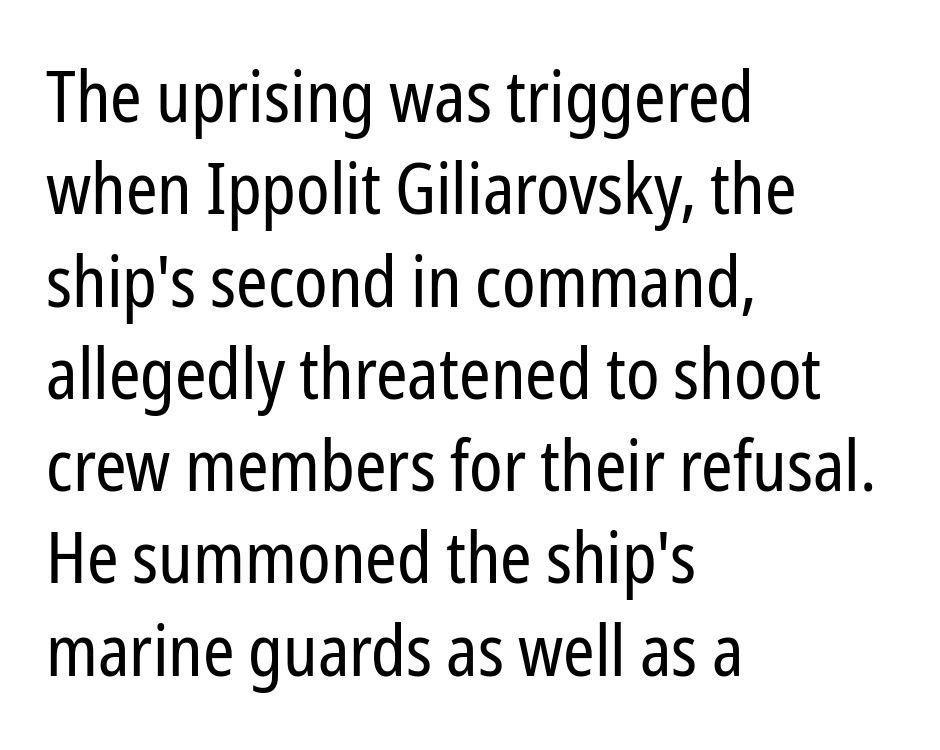
{"serif": "no", "italic": "no", "bold": "no", "weight": "regular", "width": "condensed", "stroke_contrast": "low", "x_height": "medium", "monospaced": "no", "underline": "no", "align": "left", "line_spacing": "normal", "line_spacing_ratio": 1.3, "letter_spacing": "normal", "letter_spacing_em": 0.0, "glyph_px": 71}
